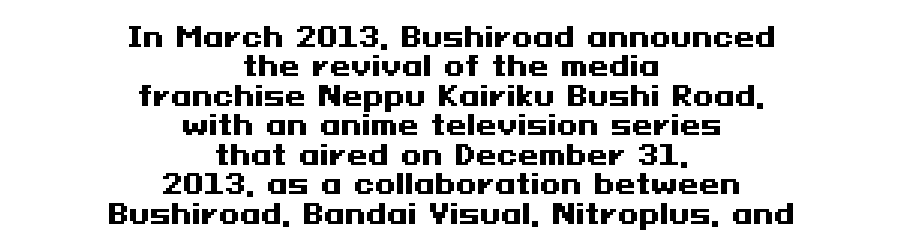
Q: Is the text bold? A: Yes.
Q: Is the text italic (slanted)? A: No, it is upright.
Q: Is the text underlined? A: No.
Q: How is the paragraph aligned? A: Centered.
Q: Is the spacing between letters normal or unusually wide? A: Normal.
Q: Is the spacing between lines tight, normal or loose? A: Tight.
